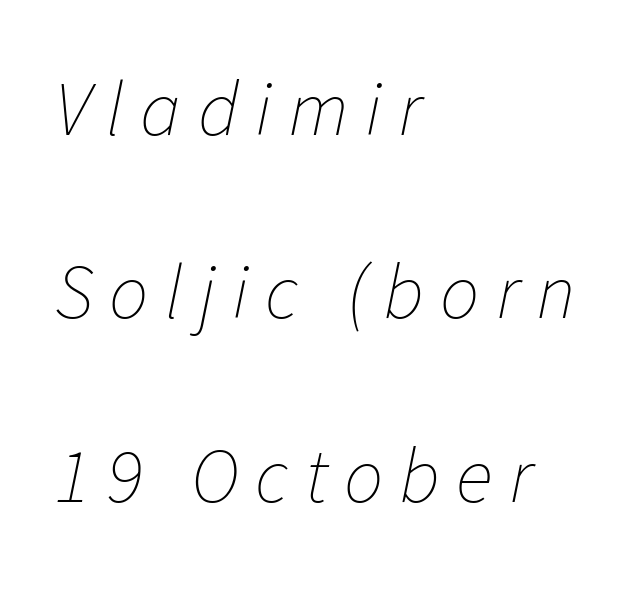
Rendered with sloped, italic letterforms. Plain, unruled lines of type. Here the designer chose a conventional face with non-uniform glyph widths. Summary of weight: not heavy and not bold. Students, observe: this is what heavily led, spacious text looks like.
